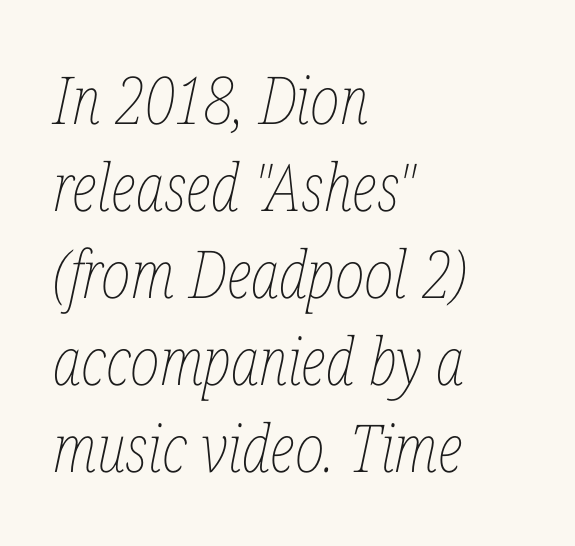
The image shows 66 px thin, condensed type, italic (leaning right); set left-aligned, normal line spacing (1.32x), normal letter spacing, not underlined; low stroke contrast and a medium x-height.
